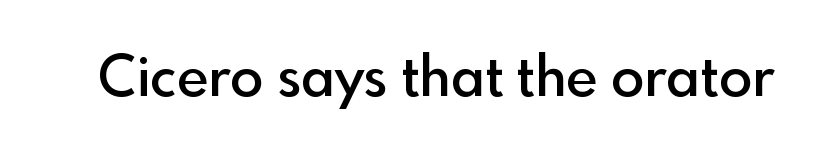
The image shows 55 px semibold sans-serif type, upright; set normal letter spacing, not underlined; a small x-height.
